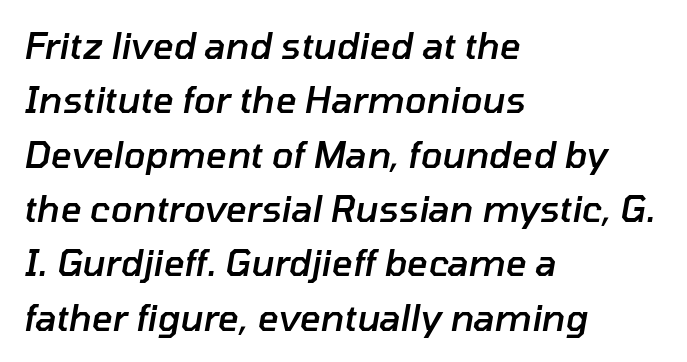
Q: Is the text bold? A: Semi-bold.
Q: Is the text italic (slanted)? A: Yes, it leans right by about 10 degrees.
Q: Is the text underlined? A: No.
Q: How is the paragraph aligned? A: Left-aligned.
Q: Is the spacing between letters normal or unusually wide? A: Normal.
Q: Is the spacing between lines tight, normal or loose? A: Normal.
Q: Width (condensed, normal, or wide)? A: Normal.
Q: Stroke contrast? A: Low.
Q: x-height? A: Medium.
Q: Monospaced? A: No.
